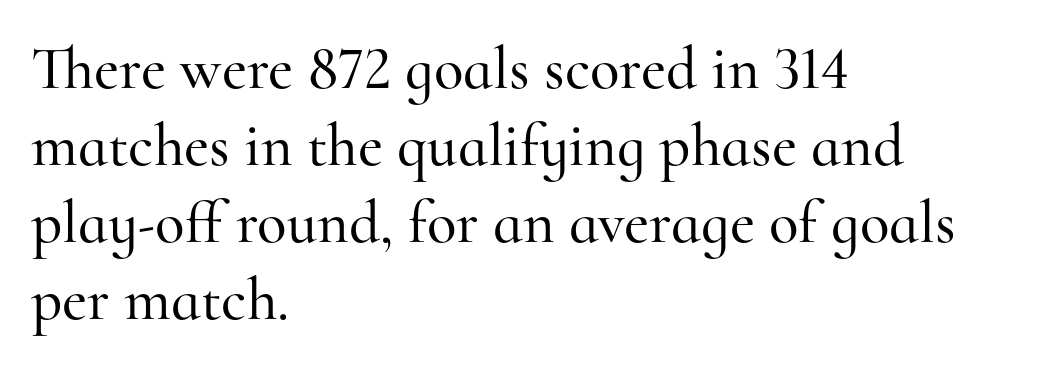
Line spacing here is normal. Each letter keeps its own natural width here, so spacing adapts to shape. Notice how the stems are strictly vertical — no italics here. Glyph-to-glyph distance matches everyday printed text. Old-style or modern, the face here clearly has serifs. Each line starts at the same left margin while the right side varies.
